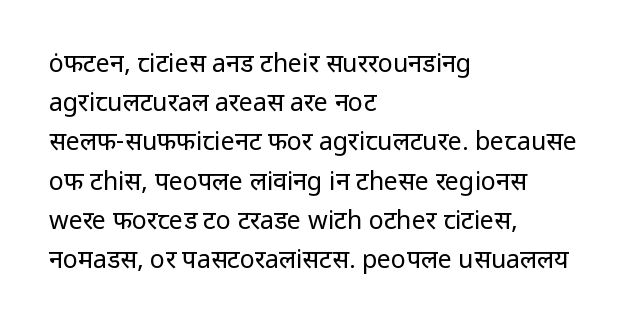
{"italic": "no", "bold": "no", "underline": "no", "align": "left", "line_spacing": "normal", "line_spacing_ratio": 1.57, "letter_spacing": "normal", "letter_spacing_em": 0.0, "glyph_px": 25}
